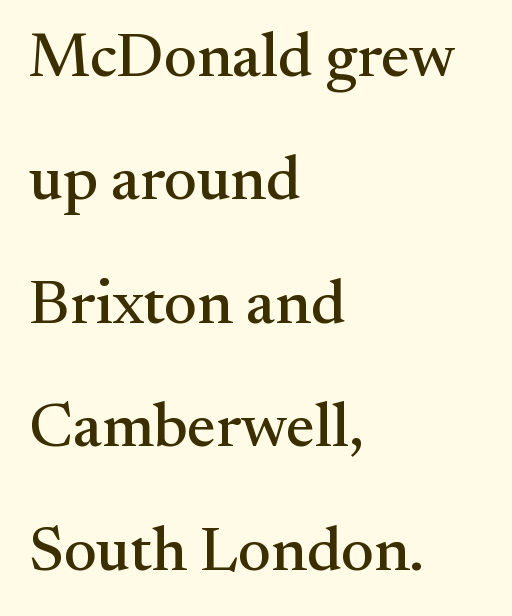
{"serif": "yes", "italic": "no", "width": "normal", "stroke_contrast": "medium", "x_height": "small", "monospaced": "no", "underline": "no", "align": "left", "line_spacing": "loose", "line_spacing_ratio": 1.96, "letter_spacing": "normal", "letter_spacing_em": 0.0, "glyph_px": 63}
